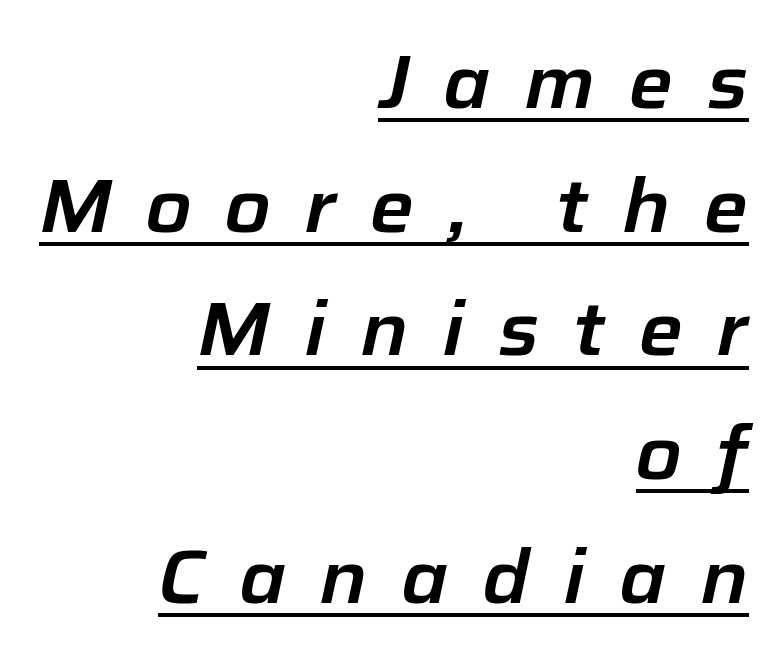
Q: Is the text italic (slanted)? A: Yes, it leans right by about 12 degrees.
Q: Is the text underlined? A: Yes.
Q: How is the paragraph aligned? A: Right-aligned.
Q: Is the spacing between letters normal or unusually wide? A: Unusually wide.
Q: Is the spacing between lines tight, normal or loose? A: Normal.
Q: Width (condensed, normal, or wide)? A: Normal.
Q: Stroke contrast? A: Low.
Q: x-height? A: Medium.
Q: Monospaced? A: No.
